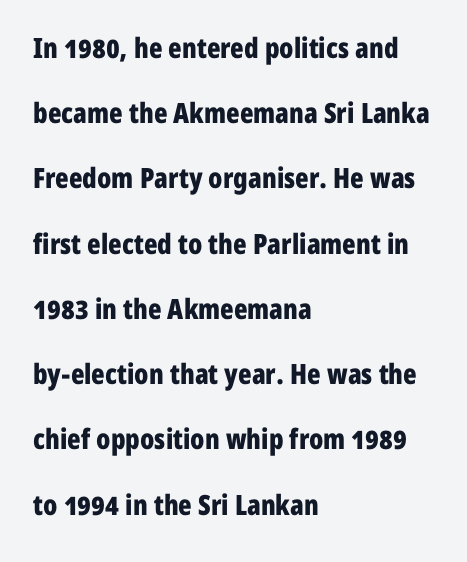
{"serif": "no", "italic": "no", "bold": "yes", "weight": "bold", "width": "condensed", "stroke_contrast": "low", "x_height": "medium", "monospaced": "no", "underline": "no", "align": "left", "line_spacing": "loose", "line_spacing_ratio": 2.33, "letter_spacing": "normal", "letter_spacing_em": 0.0, "glyph_px": 28}
